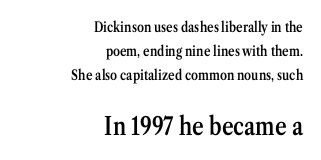
Ordinary non-slanted type is in use. Teacher's note: observe the even right margin — that is flush-right alignment. Characters follow at the spacing the type designer built in. Rule under the text: the space is simply empty. A bit beefed up — I'd call it semibold rather than bold.
